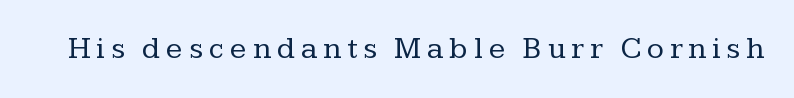
Designer's note — italics off, roman on. Stems here are at most as thick as an everyday book face. To sum up the face: it has serifs. The zone under the glyphs is completely vacant. Do the characters align in a grid? No, the font is proportional.
